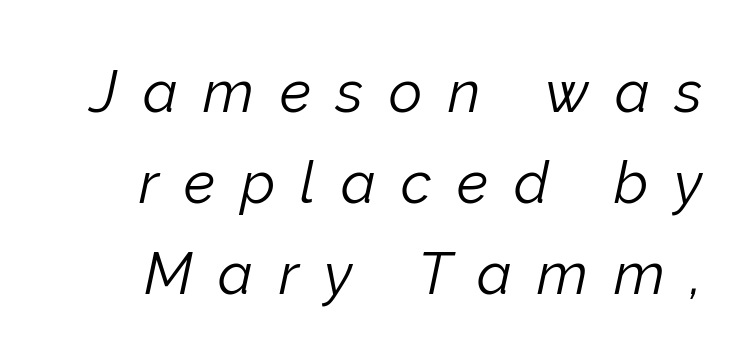
{"italic": "yes", "lean": "right", "slant_degrees": 12, "bold": "no", "weight": "light", "width": "normal", "stroke_contrast": "low", "x_height": "medium", "monospaced": "no", "underline": "no", "line_spacing": "normal", "line_spacing_ratio": 1.57, "letter_spacing": "wide", "letter_spacing_em": 0.44, "glyph_px": 58}
